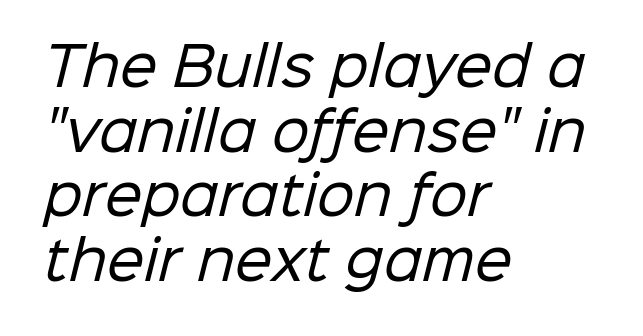
Q: Is the text bold? A: No.
Q: Is the typeface a serif or a sans-serif typeface? A: Sans-serif.
Q: Is the text underlined? A: No.
Q: How is the paragraph aligned? A: Left-aligned.
Q: Is the spacing between letters normal or unusually wide? A: Normal.
Q: Width (condensed, normal, or wide)? A: Normal.
Q: Stroke contrast? A: Low.
Q: x-height? A: Medium.
Q: Monospaced? A: No.
